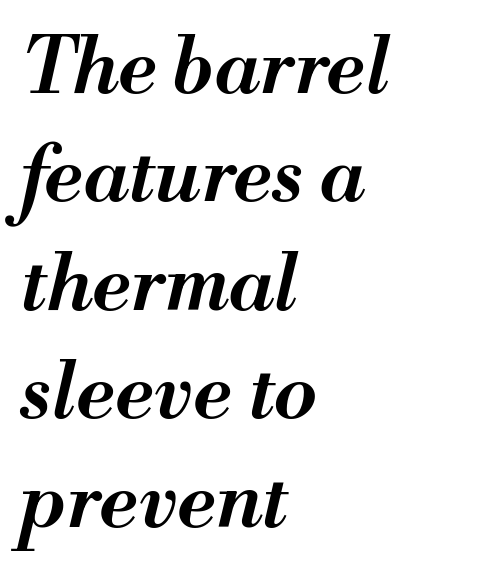
{"italic": "yes", "lean": "right", "slant_degrees": 13, "bold": "semi", "weight": "semibold", "width": "normal", "stroke_contrast": "medium", "x_height": "small", "monospaced": "no", "underline": "no", "align": "left", "line_spacing": "normal", "line_spacing_ratio": 1.39, "letter_spacing": "normal", "letter_spacing_em": 0.0, "glyph_px": 78}
